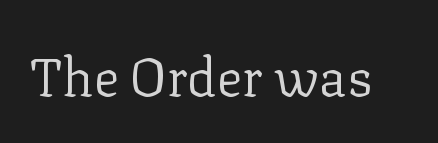
{"serif": "yes", "italic": "no", "bold": "no", "weight": "regular", "width": "normal", "stroke_contrast": "low", "x_height": "medium", "monospaced": "no", "underline": "no", "letter_spacing": "normal", "letter_spacing_em": 0.0, "glyph_px": 53}
